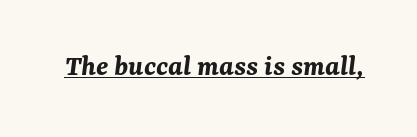
The image shows 30 px bold type, italic (leaning right); set normal letter spacing, underlined; medium stroke contrast and a medium x-height.
